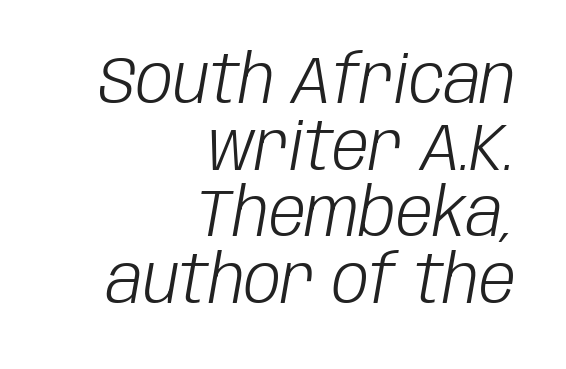
{"italic": "yes", "lean": "right", "slant_degrees": 10, "bold": "no", "weight": "light", "width": "condensed", "stroke_contrast": "low", "x_height": "large", "monospaced": "no", "underline": "no", "align": "right", "line_spacing": "tight", "line_spacing_ratio": 1.01, "letter_spacing": "normal", "letter_spacing_em": 0.0, "glyph_px": 66}
